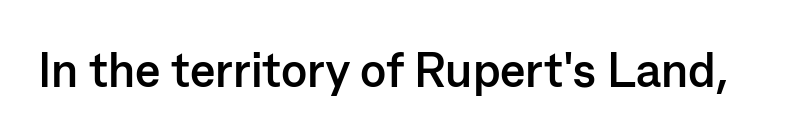
Look at the stroke-to-counter ratio: heavy, a bold. Rendered with straight, roman letterforms. Default kerning and tracking; the words read as compact shapes. Quick note: underline off.
